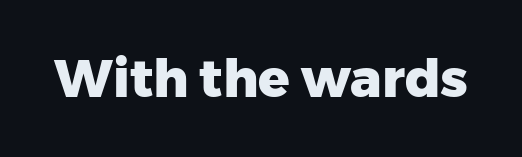
Plain, unruled lines of type. Proportional: the letters do not fall into vertical columns. Note: no serifs on the glyphs. How are the letters spaced? Ordinarily, with no added tracking. In terms of posture, this sample is upright. Thick stems and heavy bowls — unmistakably bold.
